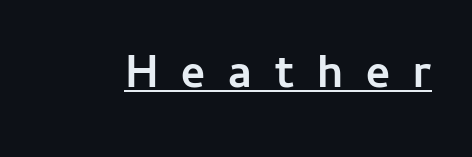
The passage shown is typeset with a sans-serif family. A typesetter would call this heavily tracked-out type. Summary of weight: heavy, a full bold. Quick note: not italic, upright. These lines are rendered in a variable-pitch font.
